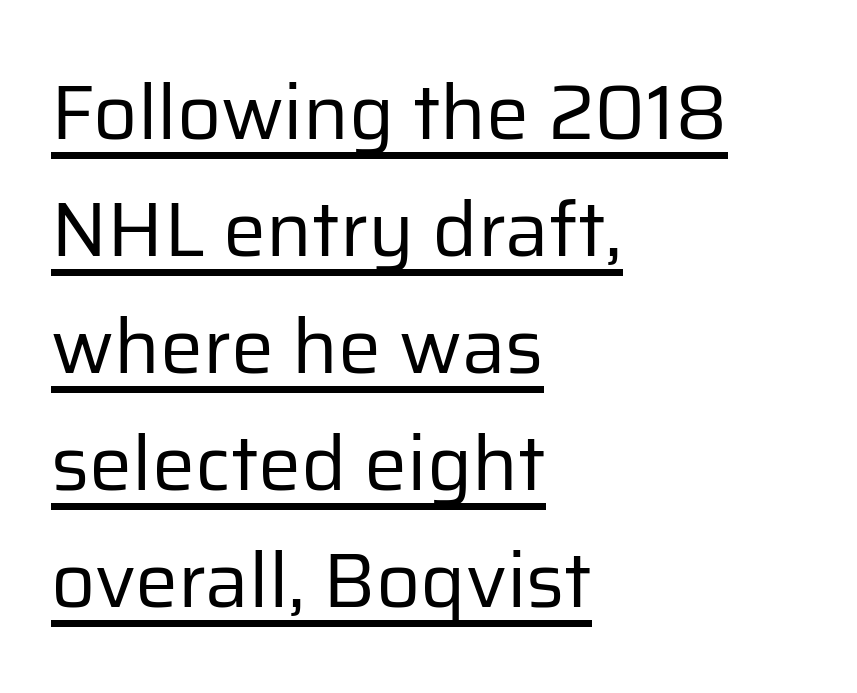
This rendering leaves character spacing at its baseline value. This sample uses an upright cut, with every glyph sitting square on the baseline. Check the space under the baseline: a stroke is drawn there. Is this a fixed-width face? No — the glyphs have proportional, varying widths. No letter is thick-stroked: the sample isn't bold. Normally led — the rows are evenly, conventionally spaced.
